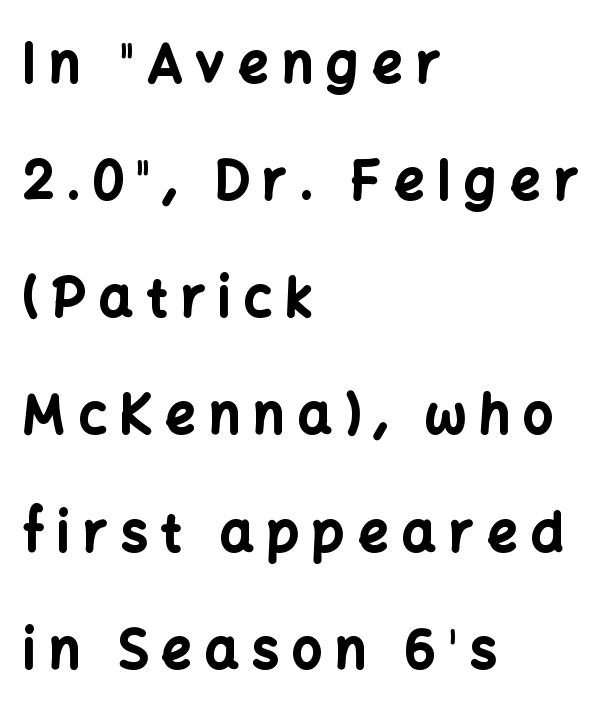
{"serif": "no", "italic": "no", "bold": "yes", "weight": "bold", "width": "normal", "stroke_contrast": "low", "x_height": "medium", "monospaced": "no", "underline": "no", "align": "left", "line_spacing": "loose", "line_spacing_ratio": 2.21, "letter_spacing": "wide", "letter_spacing_em": 0.25, "glyph_px": 53}
